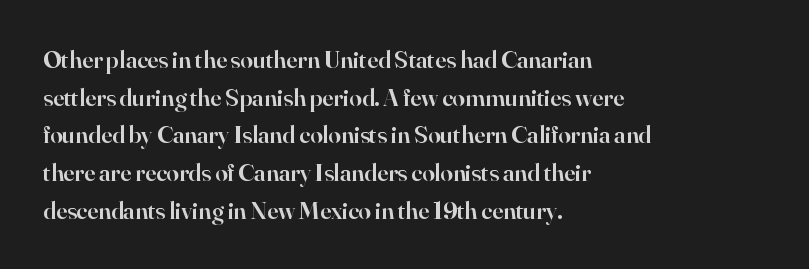
Q: Is the text bold? A: Semi-bold.
Q: Is the text italic (slanted)? A: No, it is upright.
Q: Is the text underlined? A: No.
Q: How is the paragraph aligned? A: Left-aligned.
Q: Is the spacing between letters normal or unusually wide? A: Normal.
Q: Is the spacing between lines tight, normal or loose? A: Normal.
